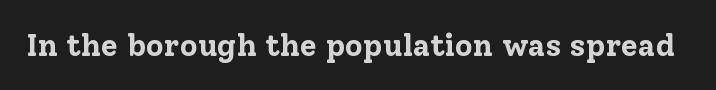
Q: Is the text bold? A: Yes.
Q: Is the text italic (slanted)? A: No, it is upright.
Q: Is the typeface a serif or a sans-serif typeface? A: Serif.
Q: Is the text underlined? A: No.
Q: Is the spacing between letters normal or unusually wide? A: Normal.
Q: Width (condensed, normal, or wide)? A: Normal.
Q: Stroke contrast? A: Low.
Q: x-height? A: Medium.
Q: Monospaced? A: No.
